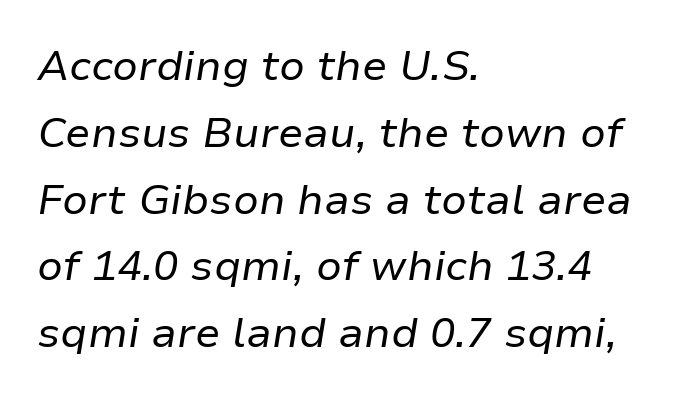
{"italic": "yes", "lean": "right", "slant_degrees": 9, "bold": "no", "weight": "regular", "width": "normal", "stroke_contrast": "low", "x_height": "medium", "monospaced": "no", "underline": "no", "align": "left", "line_spacing": "normal", "line_spacing_ratio": 1.59, "letter_spacing": "normal", "letter_spacing_em": 0.0, "glyph_px": 42}
